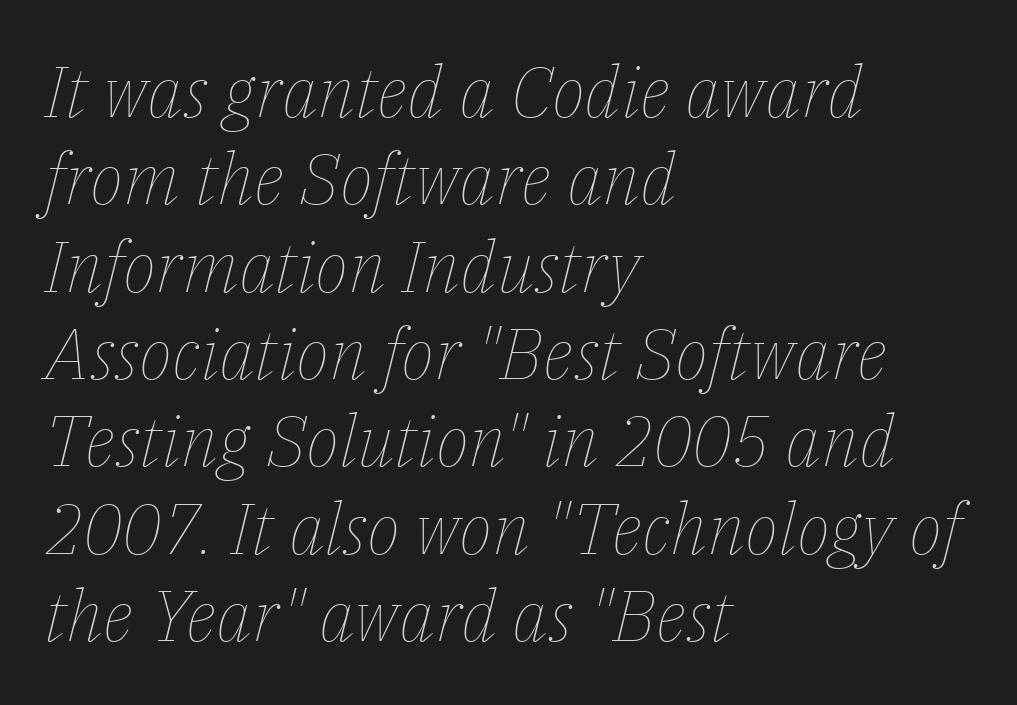
{"italic": "yes", "lean": "right", "slant_degrees": 14, "bold": "no", "weight": "thin", "width": "normal", "stroke_contrast": "low", "x_height": "medium", "monospaced": "no", "underline": "no", "align": "left", "line_spacing_ratio": 1.23, "letter_spacing": "normal", "letter_spacing_em": 0.0, "glyph_px": 71}
